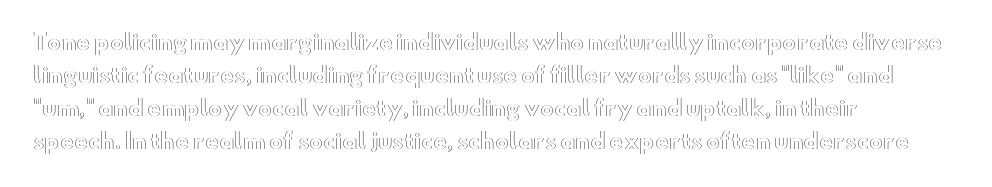
The image shows 21 px text type, upright; set left-aligned, normal line spacing (1.57x), normal letter spacing, not underlined.
